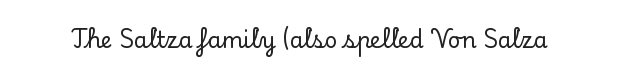
Q: Is the text italic (slanted)? A: No, it is upright.
Q: Is the text underlined? A: No.
Q: Is the spacing between letters normal or unusually wide? A: Normal.
